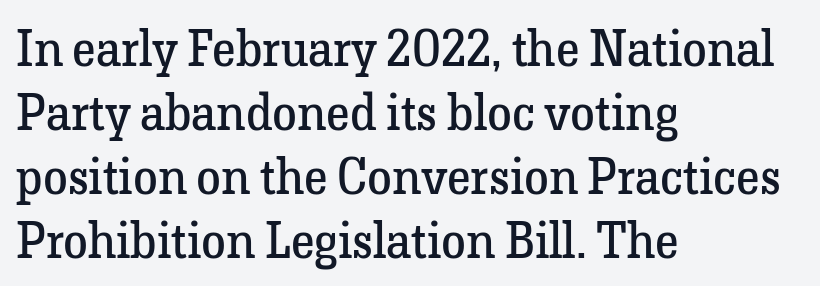
This sample is left-justified, so line endings fall wherever the words run out. These lines keep a tight, regular rhythm from letter to letter. Students, observe: this is what conventionally led text looks like. No heavy texture on the line: the type isn't bold. Do the characters align in a grid? No, the font is proportional.
